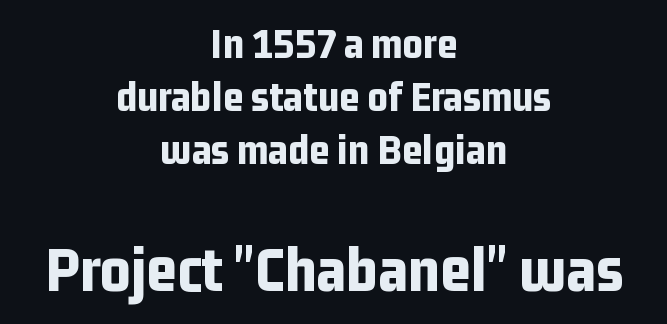
The image shows 66 px bold, condensed sans-serif type, upright; set centered, line spacing 1.21x, normal letter spacing, not underlined; the second (bottom) block is 1.5x larger; low stroke contrast and a medium x-height.
